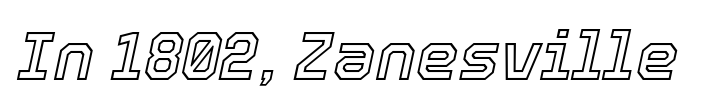
Descender tails drop into unmarked territory. The typography opts for an oblique posture over an upright one. Spacing verdict: proportional, widths tailored to each character. Each word holds together tightly as a unit, with standard inter-letter gaps.
